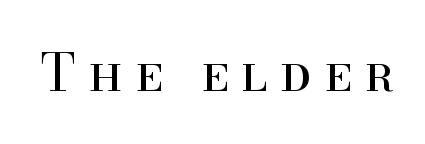
Is the type heavy? It reads as light-to-regular instead. A bare baseline throughout the passage. Posture: straight, roman, zero tilt. The gaps between neighbouring characters are conspicuously large.
